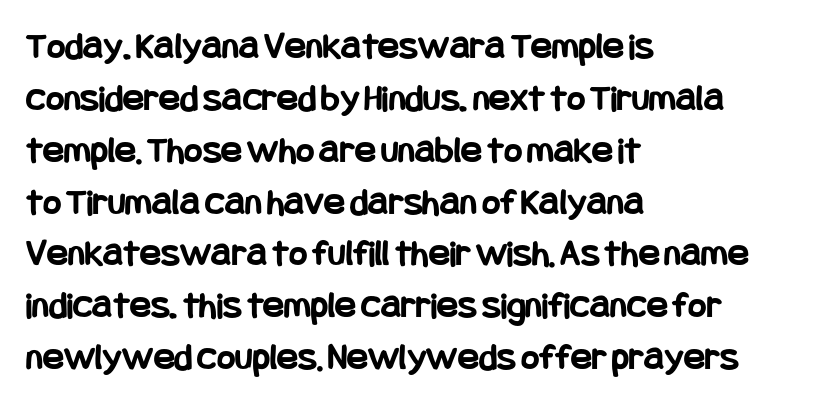
Letters rest on an invisible, unmarked baseline. Standard letterfit; no display-style spreading of the glyphs. The typesetter chose a ragged-right arrangement here. Successive baselines arrive at the customary interval. A sans-serif font was chosen for this passage.
